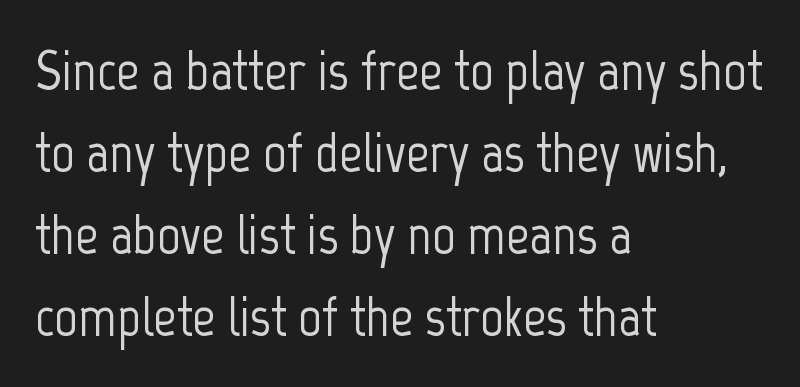
{"serif": "no", "italic": "no", "width": "condensed", "stroke_contrast": "low", "x_height": "medium", "monospaced": "no", "underline": "no", "align": "left", "line_spacing": "normal", "line_spacing_ratio": 1.44, "letter_spacing": "normal", "letter_spacing_em": 0.0, "glyph_px": 57}
